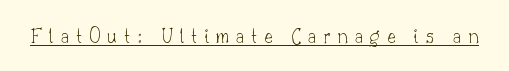
{"italic": "no", "bold": "no", "underline": "yes", "letter_spacing": "wide", "letter_spacing_em": 0.31, "glyph_px": 22}
